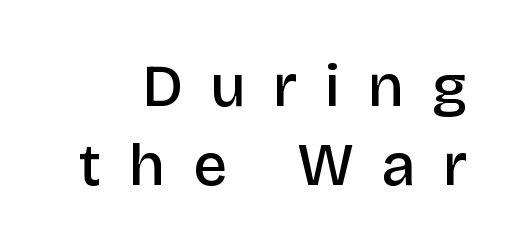
Q: Is the text bold? A: Semi-bold.
Q: Is the text italic (slanted)? A: No, it is upright.
Q: Is the typeface a serif or a sans-serif typeface? A: Sans-serif.
Q: Is the text underlined? A: No.
Q: Is the spacing between letters normal or unusually wide? A: Unusually wide.
Q: Is the spacing between lines tight, normal or loose? A: Normal.
Q: Width (condensed, normal, or wide)? A: Normal.
Q: Stroke contrast? A: Low.
Q: x-height? A: Large.
Q: Monospaced? A: No.
